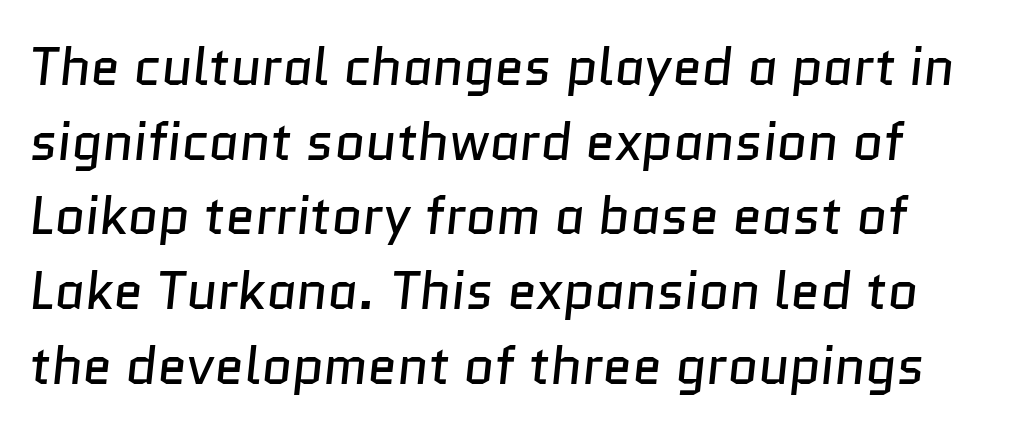
The image shows 53 px regular-weight sans-serif type; set normal line spacing (1.41x), normal letter spacing, not underlined; low stroke contrast and a medium x-height.
